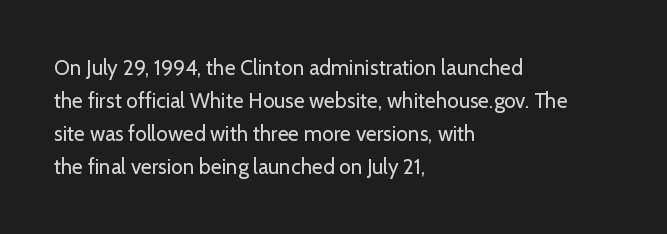
No italicization has been applied; the sample stays upright. This rendering features lettering with no underline. Summary of weight: not heavy and not bold. The typesetter chose a ragged-right arrangement here. The vertical gap from one line to the next is medium.
